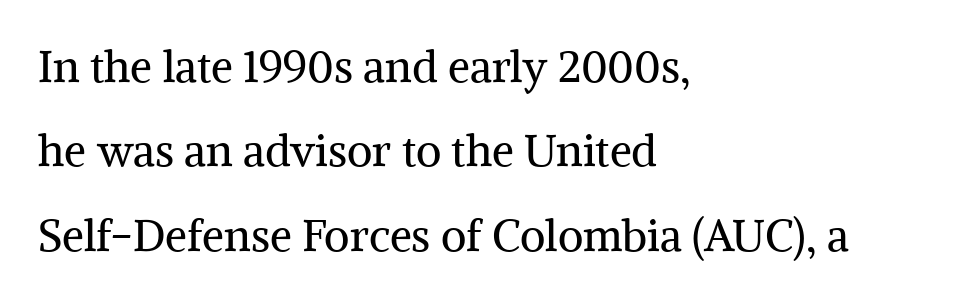
The image shows 44 px regular-weight serif type, upright; set left-aligned, loose line spacing (1.92x), normal letter spacing, not underlined; medium stroke contrast and a medium x-height.
